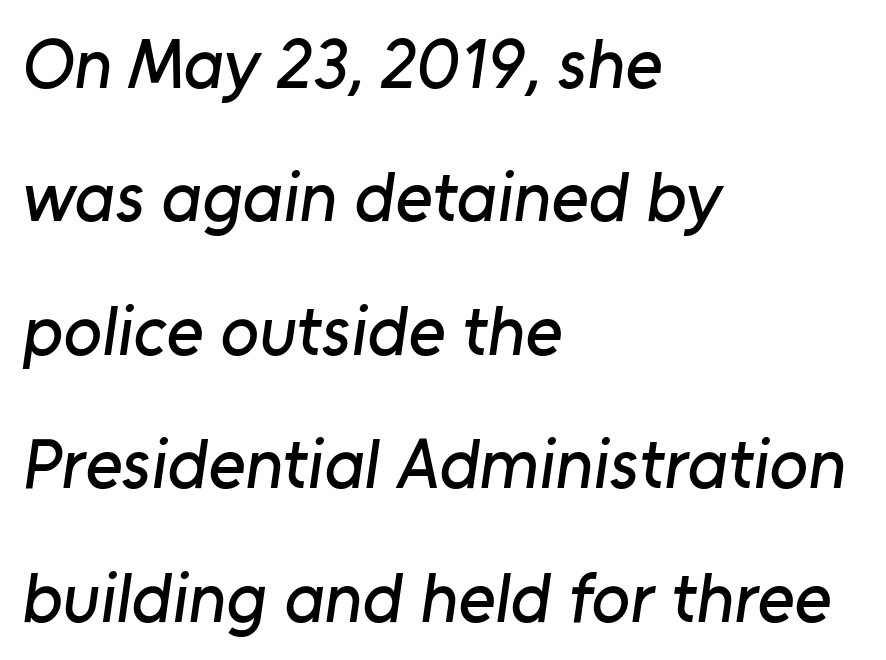
The image shows 71 px sans-serif type; set left-aligned, line spacing 1.88x, normal letter spacing, not underlined; low stroke contrast and a medium x-height.
